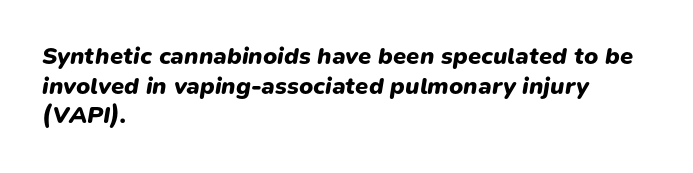
The image shows 24 px bold type, italic (leaning right); set left-aligned, line spacing 1.23x, normal letter spacing, not underlined.
